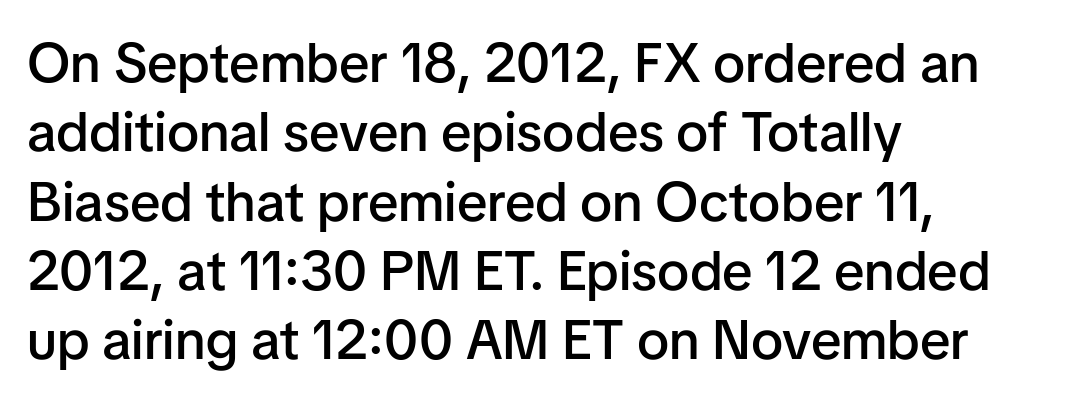
Q: Is the text bold? A: Semi-bold.
Q: Is the text italic (slanted)? A: No, it is upright.
Q: Is the typeface a serif or a sans-serif typeface? A: Sans-serif.
Q: Is the text underlined? A: No.
Q: How is the paragraph aligned? A: Left-aligned.
Q: Is the spacing between letters normal or unusually wide? A: Normal.
Q: Is the spacing between lines tight, normal or loose? A: Normal.
Q: Width (condensed, normal, or wide)? A: Normal.
Q: Stroke contrast? A: Low.
Q: x-height? A: Medium.
Q: Monospaced? A: No.
